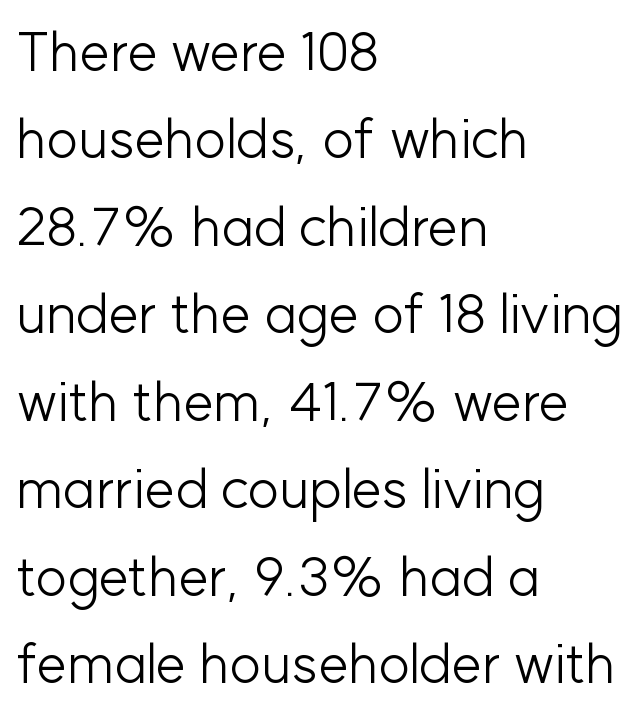
The rendering uses natural spacing where letterforms have individual widths. Look at the tracking — it's just the regular setting, nothing added. Style check: upright. Successive baselines arrive at the customary interval. Does the type have serifs? No, each stem ends abruptly.
